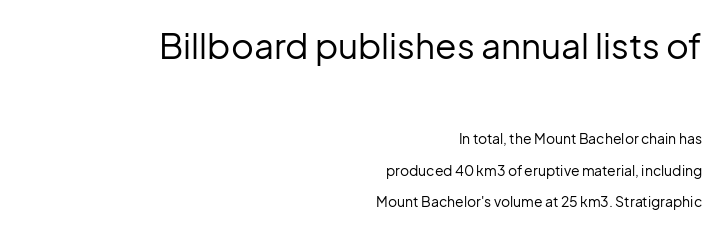
{"serif": "no", "italic": "no", "bold": "no", "weight": "regular", "width": "normal", "stroke_contrast": "low", "x_height": "medium", "monospaced": "no", "underline": "no", "align": "right", "line_spacing": "loose", "line_spacing_ratio": 2.26, "letter_spacing": "normal", "letter_spacing_em": 0.0, "larger_block": "first", "size_ratio": 2.5, "glyph_px": 35}
